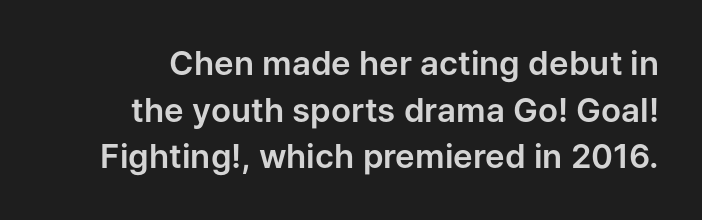
The vertical gap from one line to the next is medium. Here the designer chose a conventional face with non-uniform glyph widths. Observe the ordinary spacing: letters are neighbours, not strangers. Type style note: lacks serifs. The font's upright variant was chosen for this text. The gap between lines stays unmarked.
